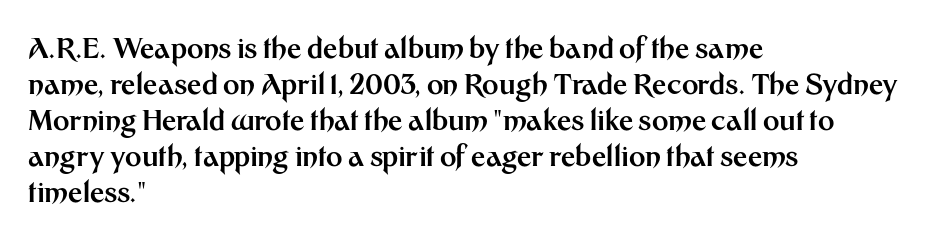
You can tell it's not italic because the verticals are truly vertical. Letter spacing: default. You could not count columns in this text — the font is proportionally spaced. Each letter's strokes conclude bluntly, with no projecting serifs. Check the space under the baseline: it is left empty.
